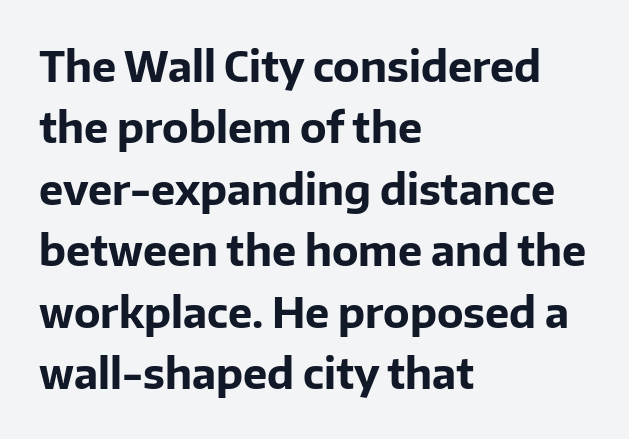
{"serif": "no", "italic": "no", "bold": "yes", "weight": "bold", "width": "normal", "stroke_contrast": "low", "x_height": "medium", "monospaced": "no", "underline": "no", "align": "left", "line_spacing": "normal", "line_spacing_ratio": 1.5, "letter_spacing": "normal", "letter_spacing_em": 0.0, "glyph_px": 41}
